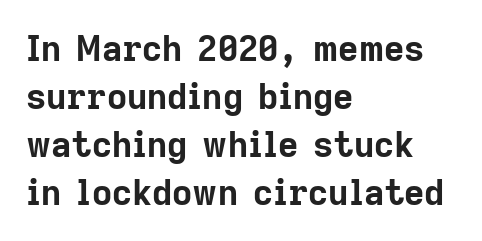
The image shows 35 px bold sans-serif type, upright; set left-aligned, normal line spacing (1.37x), normal letter spacing, not underlined; low stroke contrast and a medium x-height.
